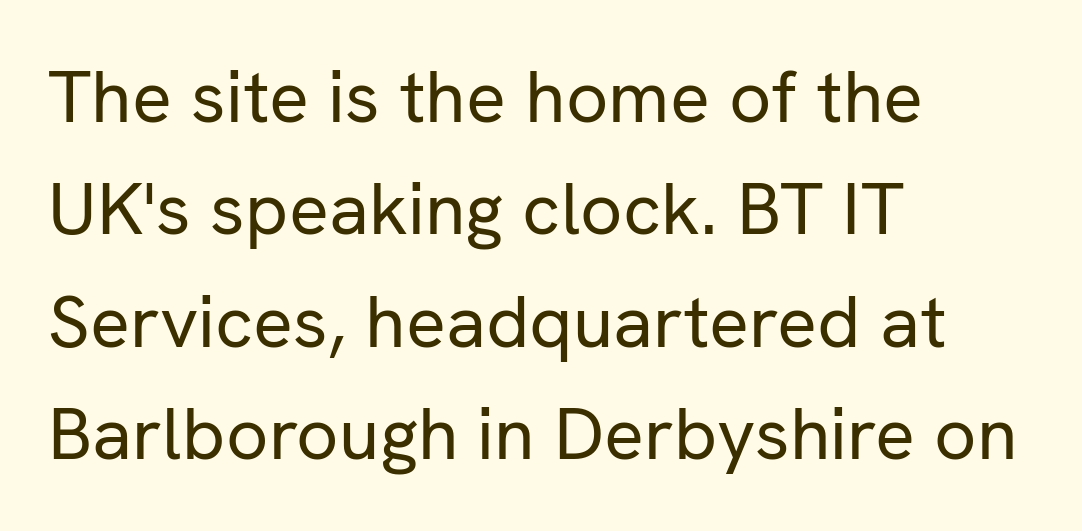
Q: Is the text bold? A: No.
Q: Is the text italic (slanted)? A: No, it is upright.
Q: Is the typeface a serif or a sans-serif typeface? A: Sans-serif.
Q: Is the text underlined? A: No.
Q: How is the paragraph aligned? A: Left-aligned.
Q: Is the spacing between letters normal or unusually wide? A: Normal.
Q: Is the spacing between lines tight, normal or loose? A: Normal.
Q: Width (condensed, normal, or wide)? A: Normal.
Q: Stroke contrast? A: Low.
Q: x-height? A: Medium.
Q: Monospaced? A: No.
